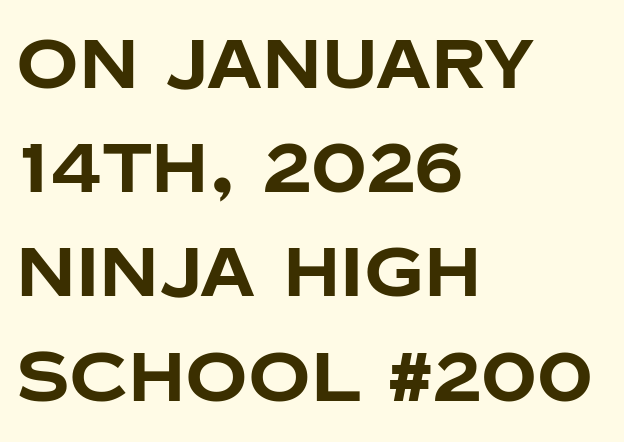
{"serif": "no", "italic": "no", "bold": "yes", "weight": "bold", "width": "normal", "stroke_contrast": "low", "x_height": "large", "monospaced": "no", "underline": "no", "align": "left", "line_spacing": "normal", "line_spacing_ratio": 1.51, "letter_spacing": "normal", "letter_spacing_em": 0.0, "glyph_px": 69}
